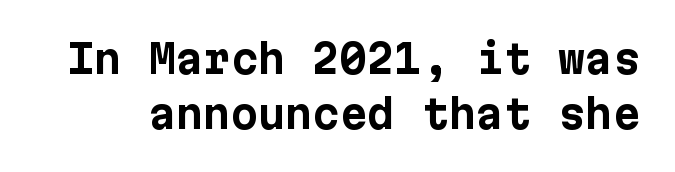
Evenly set lines give the paragraph a standard silhouette. A typesetter would label this face a sans. Between one letter and the next there's only the usual sliver of space. The passage shown is not underscored anywhere. This is the regular roman posture of the typeface.
